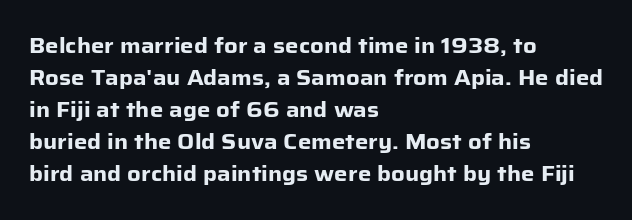
The image shows 21 px bold type, upright; set left-aligned, normal line spacing (1.52x), normal letter spacing, not underlined.
